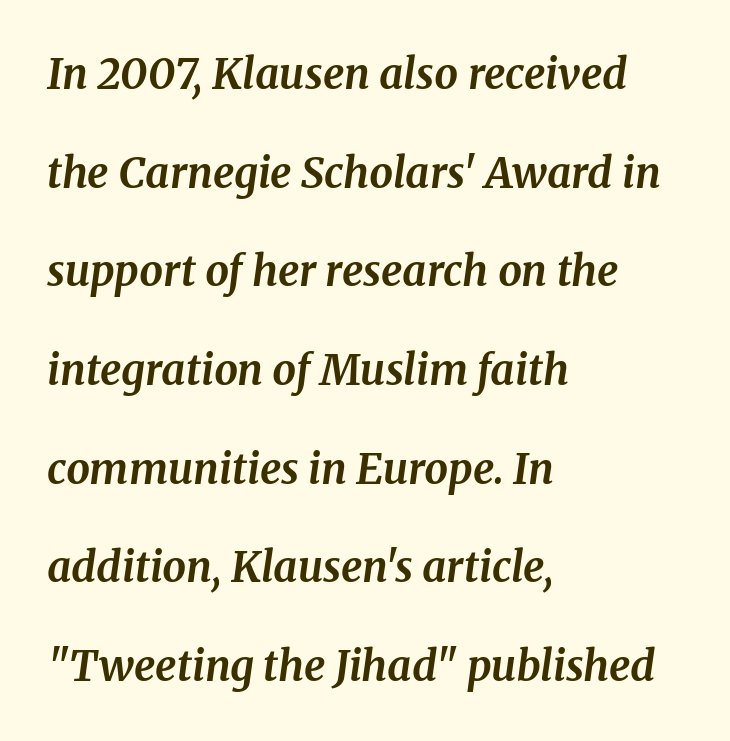
The image shows 42 px bold serif type, italic (leaning right); set left-aligned, loose line spacing (2.35x), normal letter spacing, not underlined; medium stroke contrast and a medium x-height.
